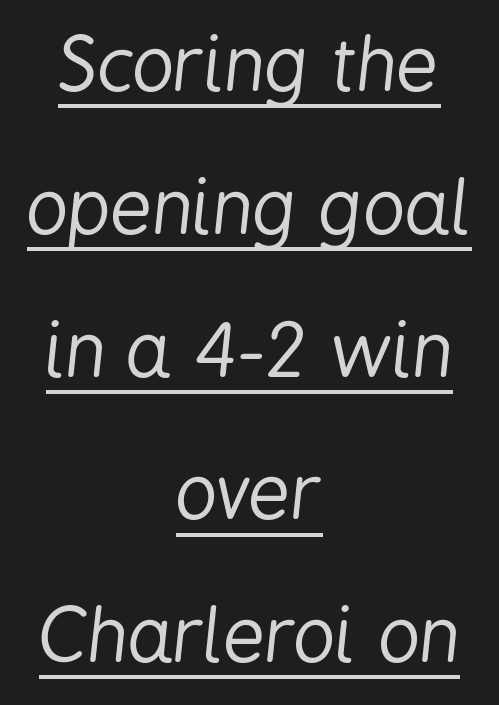
No extra ink here — the face is not bold. Successive baselines arrive slowly, with a big drop between each. Observe the ordinary spacing: letters are neighbours, not strangers. A typesetter would mark this as italic. Glance below the letters and you will spot a drawn line.
